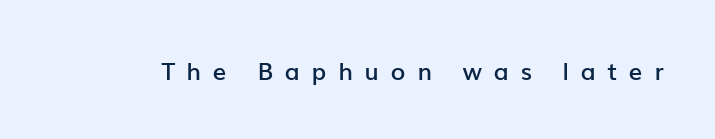
{"italic": "no", "bold": "semi", "underline": "no", "letter_spacing": "wide", "letter_spacing_em": 0.49, "glyph_px": 24}
